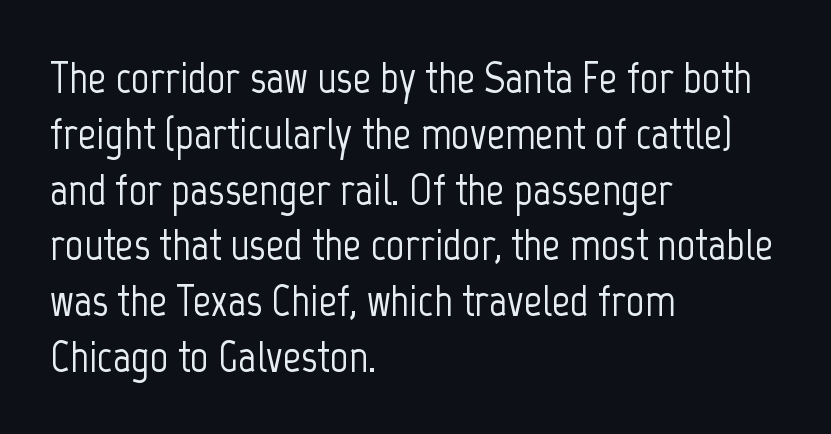
The letters sit at their default tracking, neither squeezed nor spread. The lettering holds an erect, upright posture throughout. The ragged edge is on the right, which tells us the setting is flush left. The glyphs are unaccompanied by any horizontal stroke below them. The passage shown is typed in a proportional face where columns would drift. Look at the bottom of the vertical strokes: they stop flat, with no serifs.
